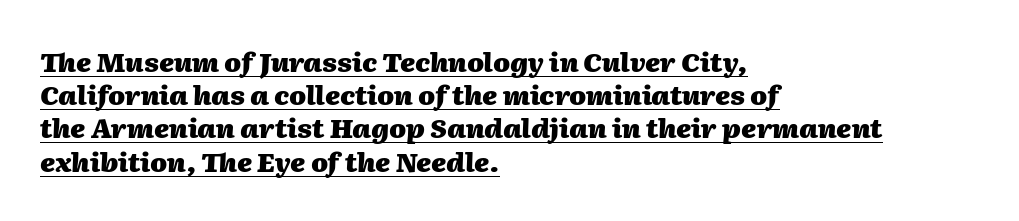
{"italic": "yes", "lean": "right", "slant_degrees": 2, "bold": "yes", "underline": "yes", "align": "left", "line_spacing_ratio": 1.23, "letter_spacing": "normal", "letter_spacing_em": 0.0, "glyph_px": 27}
